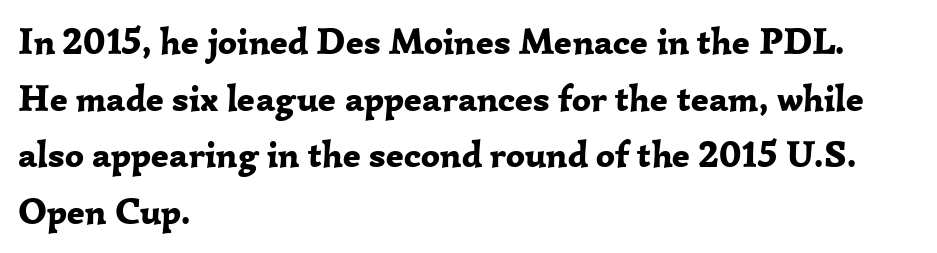
{"serif": "yes", "italic": "no", "bold": "yes", "weight": "bold", "width": "normal", "stroke_contrast": "low", "x_height": "medium", "monospaced": "no", "underline": "no", "align": "left", "line_spacing": "normal", "line_spacing_ratio": 1.53, "letter_spacing": "normal", "letter_spacing_em": 0.0, "glyph_px": 37}
